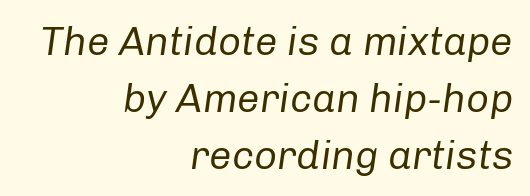
Q: Is the text bold? A: No.
Q: Is the text italic (slanted)? A: Yes, it leans right by about 8 degrees.
Q: Is the text underlined? A: No.
Q: How is the paragraph aligned? A: Right-aligned.
Q: Is the spacing between letters normal or unusually wide? A: Normal.
Q: Is the spacing between lines tight, normal or loose? A: Normal.
Q: Width (condensed, normal, or wide)? A: Normal.
Q: Stroke contrast? A: Low.
Q: x-height? A: Medium.
Q: Monospaced? A: No.
